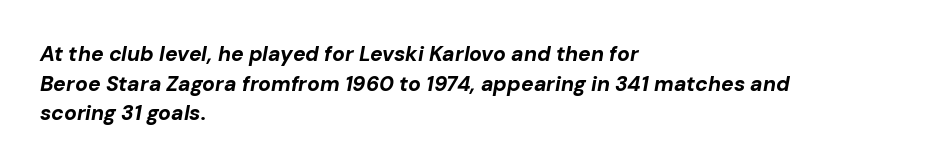
The image shows 21 px bold type, italic (leaning right); set left-aligned, normal line spacing (1.41x), normal letter spacing, not underlined.
